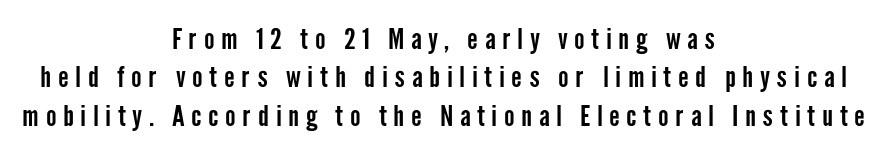
Q: Is the text italic (slanted)? A: No, it is upright.
Q: Is the typeface a serif or a sans-serif typeface? A: Sans-serif.
Q: Is the text underlined? A: No.
Q: How is the paragraph aligned? A: Centered.
Q: Is the spacing between letters normal or unusually wide? A: Unusually wide.
Q: Is the spacing between lines tight, normal or loose? A: Normal.
Q: Width (condensed, normal, or wide)? A: Condensed.
Q: Stroke contrast? A: Low.
Q: x-height? A: Medium.
Q: Monospaced? A: No.
